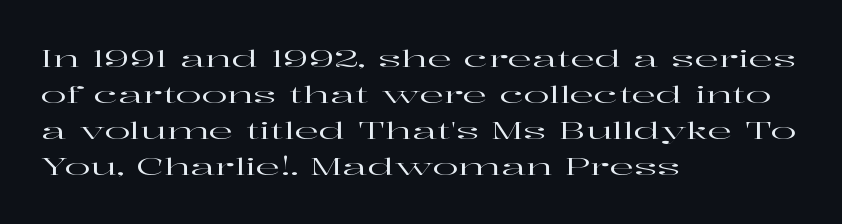
{"italic": "no", "underline": "no", "align": "left", "line_spacing": "normal", "line_spacing_ratio": 1.5, "letter_spacing": "normal", "letter_spacing_em": 0.0, "glyph_px": 24}
